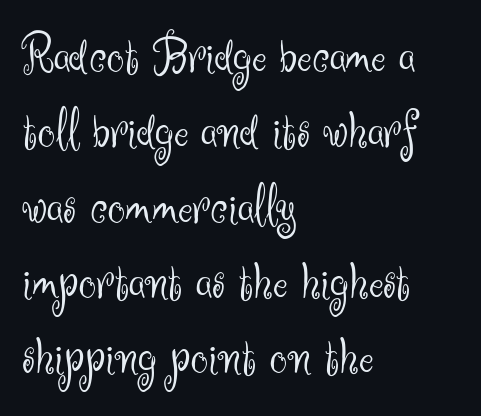
Q: Is the text bold? A: No.
Q: Is the text italic (slanted)? A: No, it is upright.
Q: Is the typeface a serif or a sans-serif typeface? A: Sans-serif.
Q: Is the text underlined? A: No.
Q: How is the paragraph aligned? A: Left-aligned.
Q: Is the spacing between letters normal or unusually wide? A: Normal.
Q: Is the spacing between lines tight, normal or loose? A: Normal.
Q: Width (condensed, normal, or wide)? A: Normal.
Q: Stroke contrast? A: Medium.
Q: x-height? A: Small.
Q: Monospaced? A: No.
